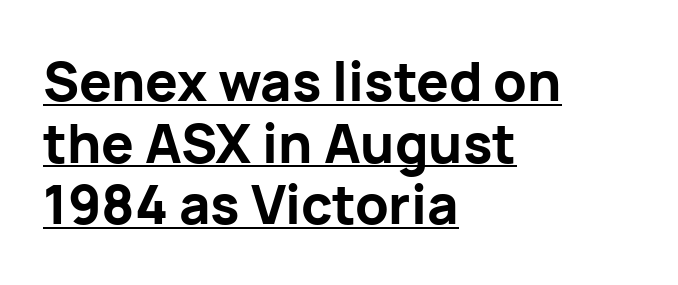
Each word holds together tightly as a unit, with standard inter-letter gaps. Emphasis is given by a line drawn under the lettering. Its strokes are broad and dark, the hallmark of bold type. A classic flush-left, rag-right setting is used for this passage. Vertical strokes here are truly vertical. Spacing verdict: proportional, widths tailored to each character.
